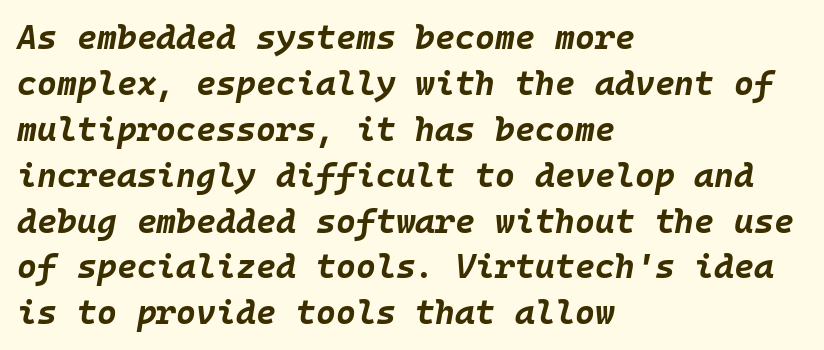
The image shows 34 px bold type, italic (leaning right), monospaced; set left-aligned, normal line spacing (1.35x), normal letter spacing, not underlined; low stroke contrast and a large x-height.
